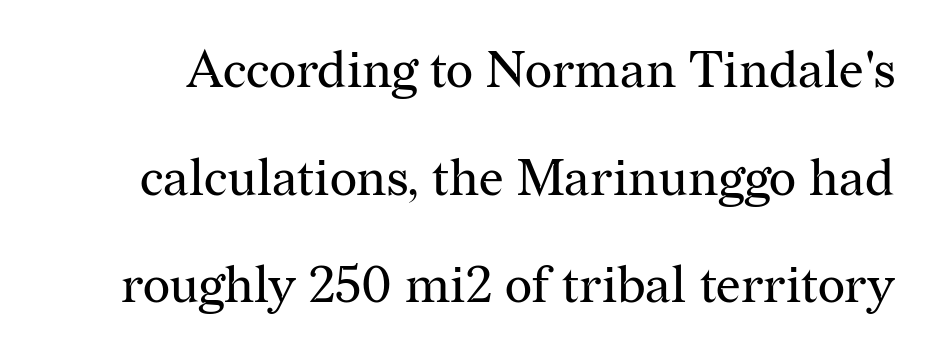
Is this a heavy cut? Hardly; it is regular or lighter. Does the lettering tilt? It doesn't — this is upright. Check under the words: just untouched page. The letters carry serifs — small finishing strokes at the ends of their stems.
